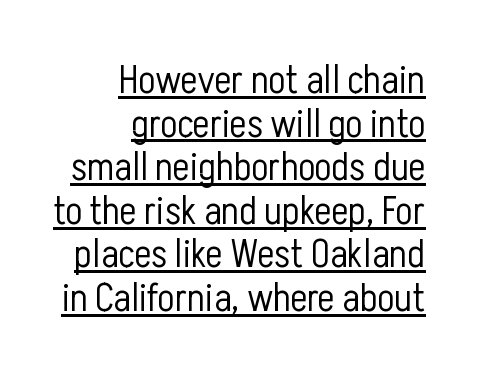
Counters stay open thanks to moderate or lighter strokes. Standard letterfit; no display-style spreading of the glyphs. Do the characters align in a grid? No, the font is proportional. Honestly, the underline is the first thing you notice here.
